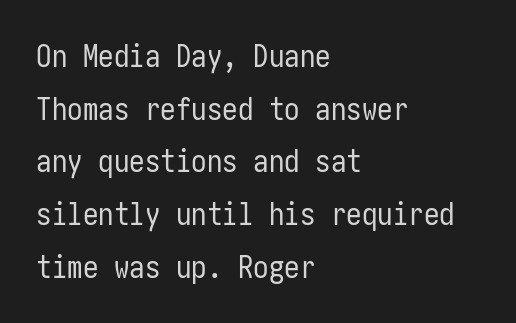
{"serif": "no", "italic": "no", "bold": "no", "weight": "regular", "width": "condensed", "stroke_contrast": "low", "x_height": "medium", "underline": "no", "align": "left", "line_spacing": "normal", "line_spacing_ratio": 1.7, "letter_spacing": "normal", "letter_spacing_em": 0.0, "glyph_px": 31}
